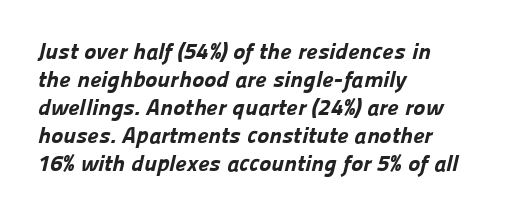
Q: Is the text bold? A: Yes.
Q: Is the text underlined? A: No.
Q: How is the paragraph aligned? A: Left-aligned.
Q: Is the spacing between letters normal or unusually wide? A: Normal.
